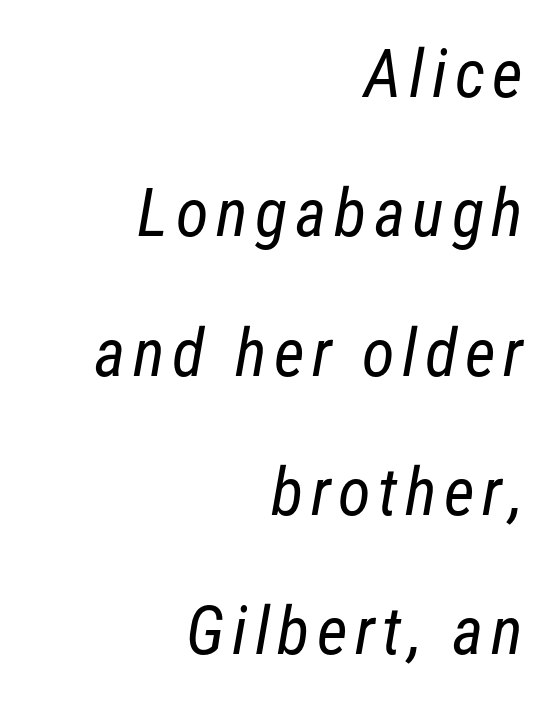
The image shows 67 px regular-weight, condensed sans-serif type; set right-aligned, loose line spacing (2.08x), not underlined; low stroke contrast and a medium x-height.
